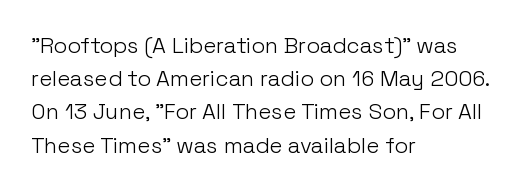
Tall strokes in this sample are plumb rather than angled. Weight: regular or lighter. Tracking value appears to be zero — textbook default spacing. The passage shown stacks its lines at a standard gap. The lines in this sample share a left origin and differ only in where they stop. Anything drawn beneath the words? Only blank space.
